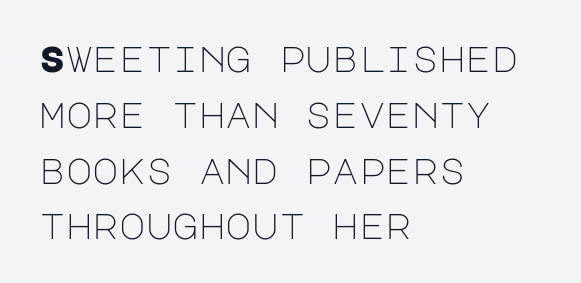
Q: Is the text bold? A: No.
Q: Is the text italic (slanted)? A: No, it is upright.
Q: Is the typeface a serif or a sans-serif typeface? A: Sans-serif.
Q: Is the text underlined? A: No.
Q: How is the paragraph aligned? A: Left-aligned.
Q: Is the spacing between letters normal or unusually wide? A: Normal.
Q: Is the spacing between lines tight, normal or loose? A: Normal.
Q: Width (condensed, normal, or wide)? A: Normal.
Q: Stroke contrast? A: Low.
Q: x-height? A: Large.
